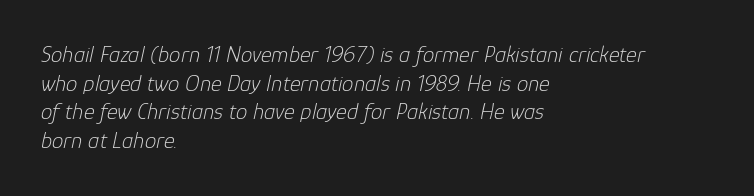
Q: Is the text bold? A: No.
Q: Is the text italic (slanted)? A: Yes, it leans right by about 12 degrees.
Q: Is the text underlined? A: No.
Q: How is the paragraph aligned? A: Left-aligned.
Q: Is the spacing between letters normal or unusually wide? A: Normal.
Q: Is the spacing between lines tight, normal or loose? A: Normal.
